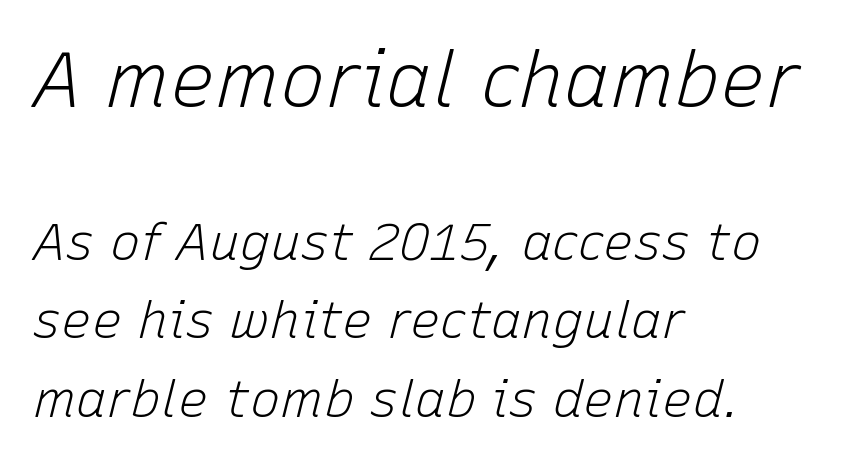
{"italic": "yes", "lean": "right", "slant_degrees": 15, "bold": "no", "weight": "light", "width": "normal", "stroke_contrast": "low", "x_height": "medium", "monospaced": "no", "underline": "no", "align": "left", "line_spacing": "normal", "line_spacing_ratio": 1.54, "letter_spacing": "normal", "letter_spacing_em": 0.0, "larger_block": "first", "size_ratio": 1.49, "glyph_px": 76}
